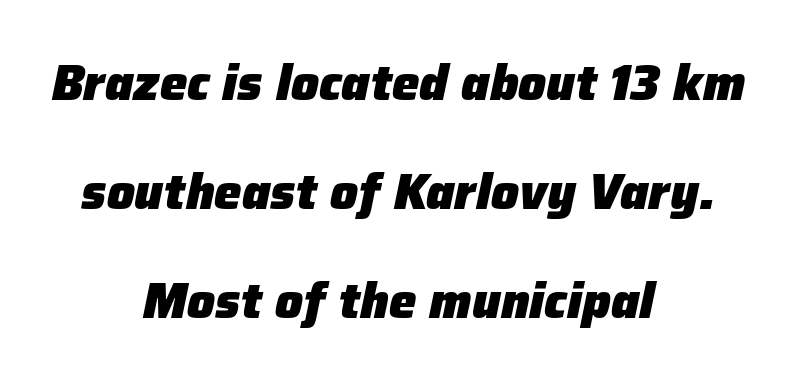
Q: Is the text bold? A: Yes.
Q: Is the text italic (slanted)? A: Yes, it leans right by about 12 degrees.
Q: Is the text underlined? A: No.
Q: How is the paragraph aligned? A: Centered.
Q: Is the spacing between letters normal or unusually wide? A: Normal.
Q: Is the spacing between lines tight, normal or loose? A: Loose.
Q: Width (condensed, normal, or wide)? A: Normal.
Q: Stroke contrast? A: Low.
Q: x-height? A: Medium.
Q: Monospaced? A: No.
